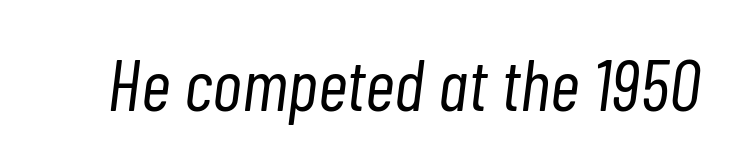
The image shows 73 px light, condensed type, italic (leaning right); set normal letter spacing, not underlined; low stroke contrast and a medium x-height.
